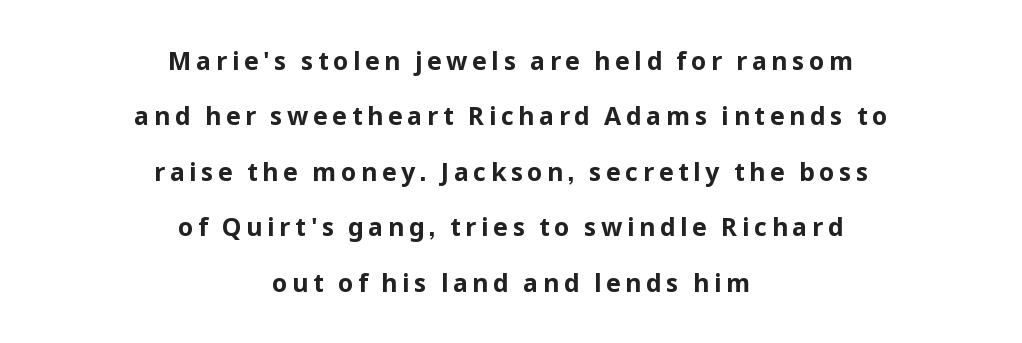
The image shows 25 px bold type, upright; set centered, loose line spacing (2.22x), not underlined.
